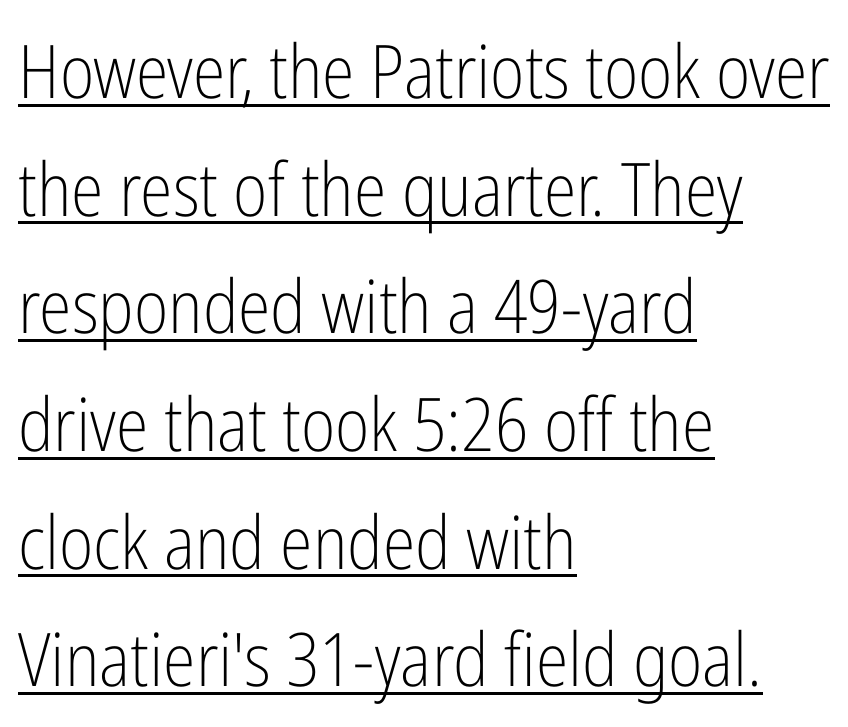
The type is set solid horizontally, with unmodified tracking. The face looks like a standard text weight, possibly lighter. Posture: straight, roman, zero tilt. Caption: lettering with a line underneath. Regarding serifs, this sample does without them. This block has exactly the height ordinary leading produces.
